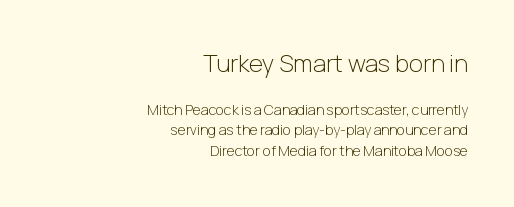
The image shows 24 px text type, upright; set right-aligned, normal line spacing (1.45x), normal letter spacing, not underlined; the first (top) block is 1.71x larger.
